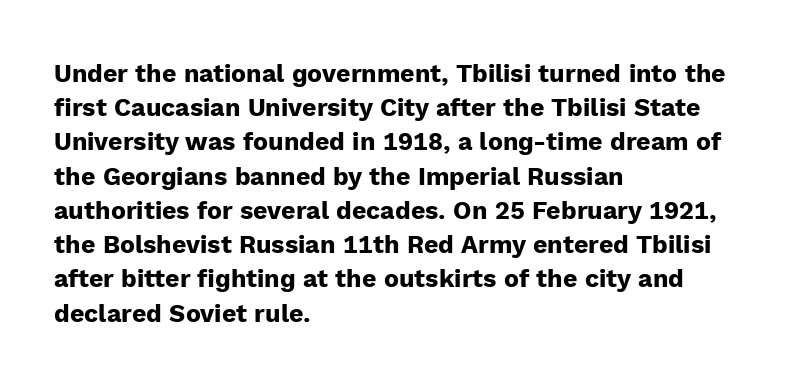
The lines in this sample share a left origin and differ only in where they stop. Summary of vertical rhythm: regular, with standard interline spacing. Italic: no, the glyphs are upright roman. The letterforms sit shoulder to shoulder at normal distance. Set as a true bold cut, around the 700 mark. The baseline area is clear.
